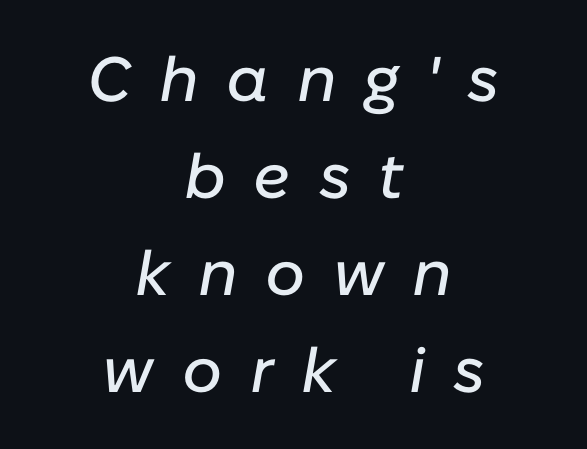
Q: Is the text italic (slanted)? A: Yes, it leans right by about 10 degrees.
Q: Is the text underlined? A: No.
Q: How is the paragraph aligned? A: Centered.
Q: Is the spacing between letters normal or unusually wide? A: Unusually wide.
Q: Is the spacing between lines tight, normal or loose? A: Normal.
Q: Width (condensed, normal, or wide)? A: Normal.
Q: Stroke contrast? A: Low.
Q: x-height? A: Medium.
Q: Monospaced? A: No.
